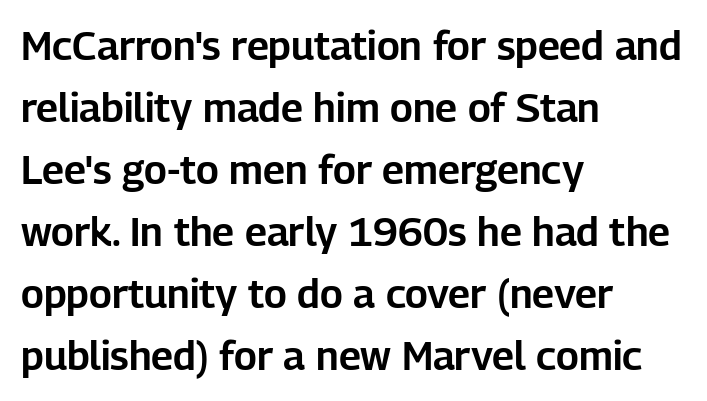
{"serif": "no", "italic": "no", "width": "normal", "stroke_contrast": "low", "x_height": "medium", "monospaced": "no", "underline": "no", "align": "left", "line_spacing": "normal", "line_spacing_ratio": 1.55, "letter_spacing": "normal", "letter_spacing_em": 0.0, "glyph_px": 40}
